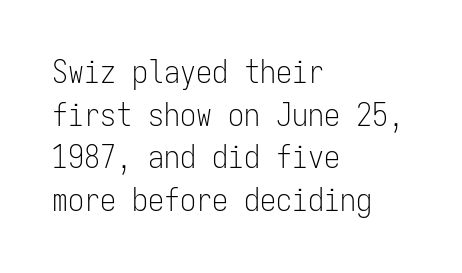
Weight: in the light-to-regular range. Every character here occupies the same horizontal width, giving the sample a typewriter-like rhythm. Observe the absence of serifs on each vertical stroke in this sample. Students, note that the glyphs here touch the page at normal intervals. Beneath every word, the page is bare. The passage is arranged the way most books set body copy — flush left.
